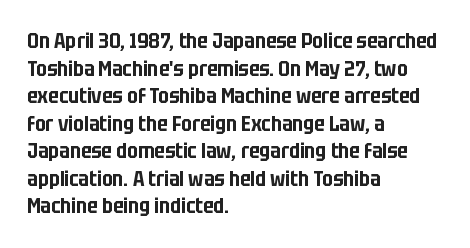
The image shows 21 px text type, upright; set left-aligned, normal line spacing (1.31x), normal letter spacing, not underlined.
